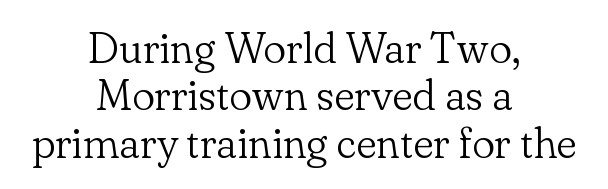
Q: Is the text bold? A: No.
Q: Is the text italic (slanted)? A: No, it is upright.
Q: Is the typeface a serif or a sans-serif typeface? A: Serif.
Q: Is the text underlined? A: No.
Q: How is the paragraph aligned? A: Centered.
Q: Is the spacing between letters normal or unusually wide? A: Normal.
Q: Is the spacing between lines tight, normal or loose? A: Tight.
Q: Width (condensed, normal, or wide)? A: Normal.
Q: Stroke contrast? A: Low.
Q: x-height? A: Small.
Q: Monospaced? A: No.
